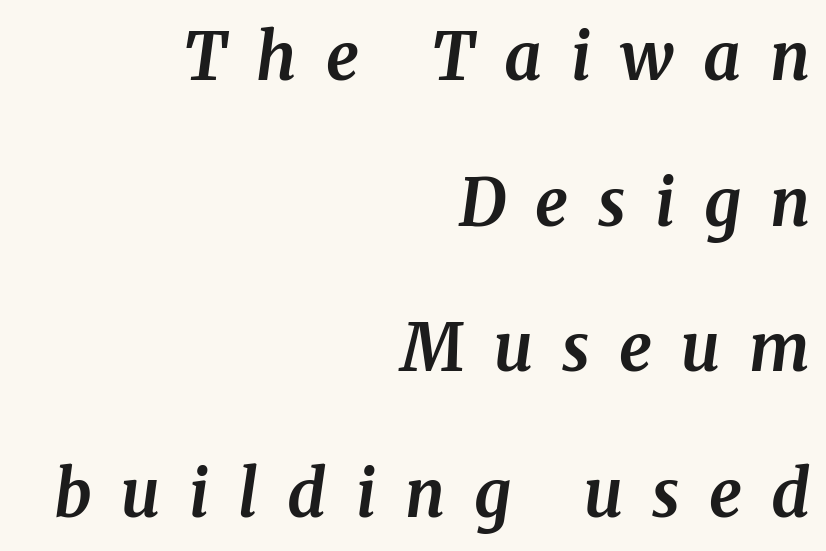
{"serif": "yes", "italic": "yes", "lean": "right", "slant_degrees": 8, "bold": "yes", "weight": "bold", "width": "normal", "stroke_contrast": "medium", "x_height": "medium", "monospaced": "no", "underline": "no", "align": "right", "line_spacing": "loose", "line_spacing_ratio": 2.24, "letter_spacing": "wide", "letter_spacing_em": 0.45, "glyph_px": 65}
